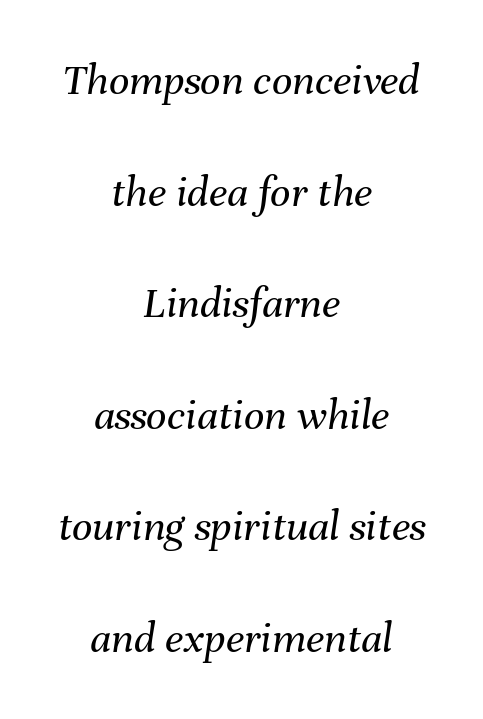
{"italic": "yes", "lean": "right", "slant_degrees": 8, "bold": "no", "weight": "regular", "width": "normal", "stroke_contrast": "medium", "x_height": "medium", "monospaced": "no", "underline": "no", "align": "center", "line_spacing": "loose", "line_spacing_ratio": 2.48, "letter_spacing": "normal", "letter_spacing_em": 0.0, "glyph_px": 45}
